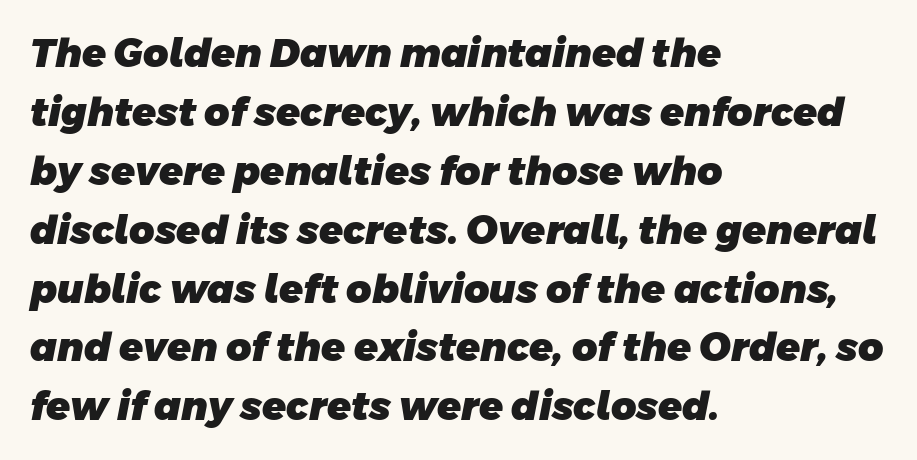
{"serif": "no", "bold": "yes", "weight": "heavy", "width": "normal", "stroke_contrast": "low", "x_height": "large", "monospaced": "no", "underline": "no", "align": "left", "line_spacing": "normal", "line_spacing_ratio": 1.51, "letter_spacing": "normal", "letter_spacing_em": 0.0, "glyph_px": 39}
